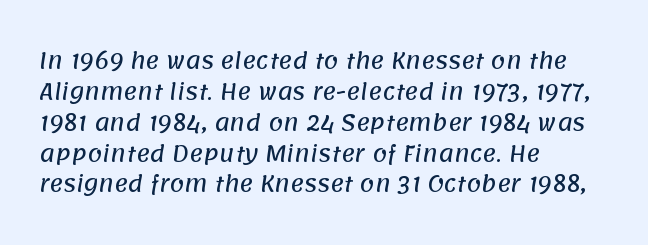
{"underline": "no", "align": "left", "line_spacing": "normal", "line_spacing_ratio": 1.47, "letter_spacing": "normal", "letter_spacing_em": 0.0, "glyph_px": 21}
